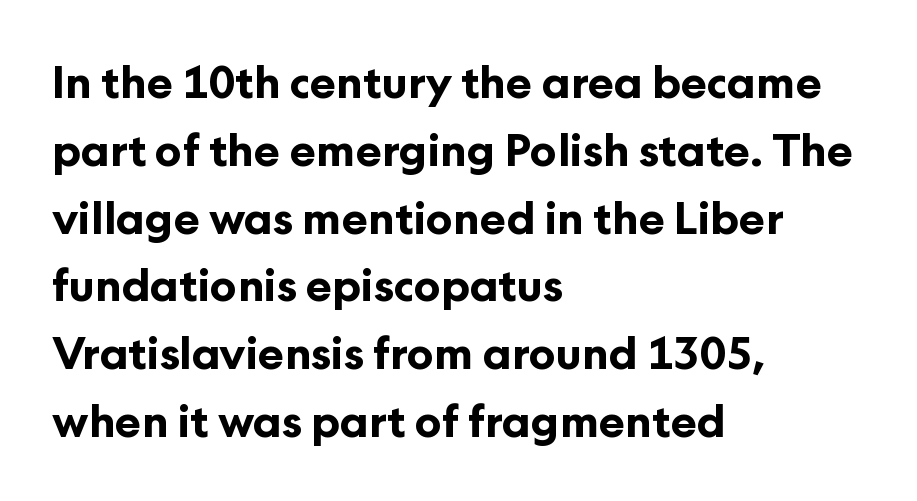
Q: Is the text bold? A: Yes.
Q: Is the text italic (slanted)? A: No, it is upright.
Q: Is the typeface a serif or a sans-serif typeface? A: Sans-serif.
Q: Is the text underlined? A: No.
Q: How is the paragraph aligned? A: Left-aligned.
Q: Is the spacing between letters normal or unusually wide? A: Normal.
Q: Is the spacing between lines tight, normal or loose? A: Normal.
Q: Width (condensed, normal, or wide)? A: Normal.
Q: Stroke contrast? A: Low.
Q: x-height? A: Medium.
Q: Monospaced? A: No.
